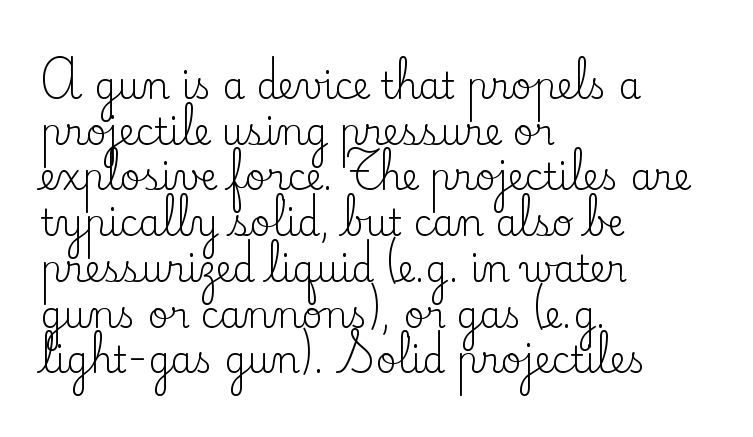
Decoration check: the copy has no underline. Characters follow at the spacing the type designer built in. If you drew a ruler down the left edge, every line would touch it. Summary of weight: not heavy and not bold. Designer's note — italics off, roman on.
